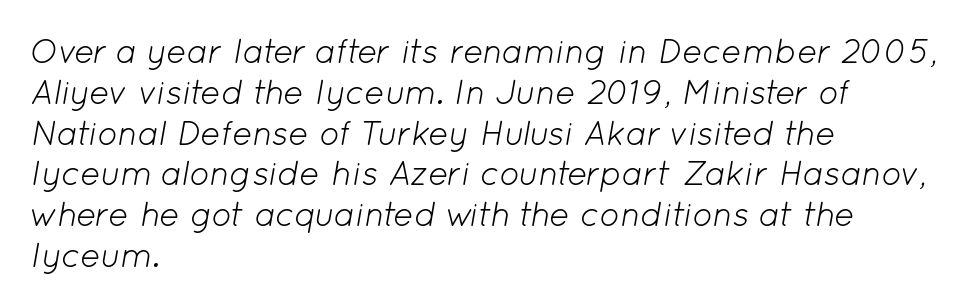
{"italic": "yes", "lean": "right", "slant_degrees": 12, "bold": "no", "weight": "light", "width": "normal", "stroke_contrast": "low", "x_height": "medium", "monospaced": "no", "underline": "no", "align": "left", "line_spacing_ratio": 1.2, "letter_spacing": "normal", "letter_spacing_em": 0.0, "glyph_px": 34}
